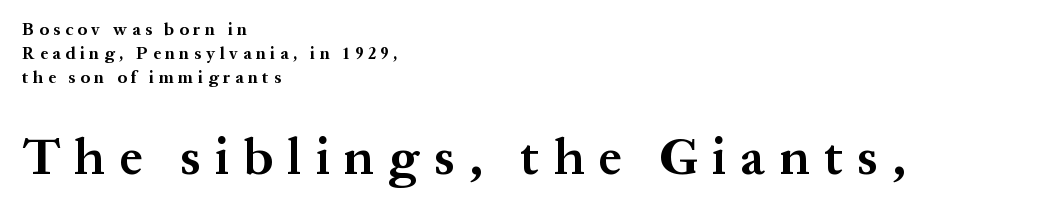
Q: Is the text bold? A: Yes.
Q: Is the text italic (slanted)? A: No, it is upright.
Q: Is the typeface a serif or a sans-serif typeface? A: Serif.
Q: Is the text underlined? A: No.
Q: How is the paragraph aligned? A: Left-aligned.
Q: Is the spacing between letters normal or unusually wide? A: Unusually wide.
Q: Is the spacing between lines tight, normal or loose? A: Normal.
Q: Which block of text is set in a larger size, the first (top) or the second (bottom)? A: The second (bottom) one.
Q: Width (condensed, normal, or wide)? A: Normal.
Q: Stroke contrast? A: Medium.
Q: x-height? A: Medium.
Q: Monospaced? A: No.
